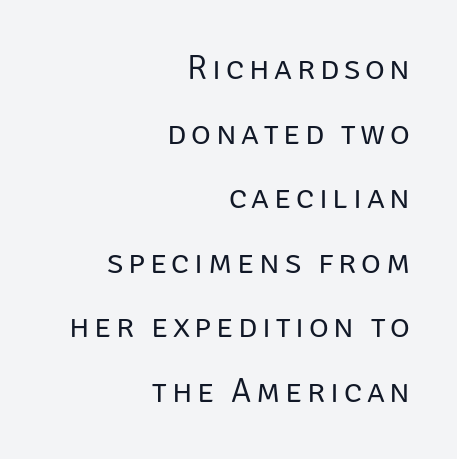
{"serif": "no", "italic": "no", "bold": "no", "weight": "regular", "width": "normal", "stroke_contrast": "low", "x_height": "large", "monospaced": "no", "underline": "no", "align": "right", "line_spacing": "loose", "line_spacing_ratio": 1.9, "glyph_px": 34}
